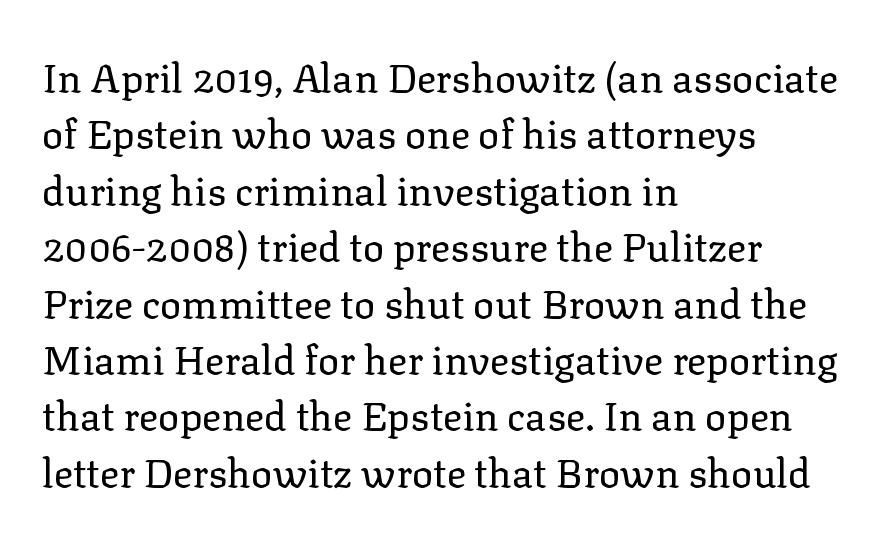
Q: Is the text bold? A: No.
Q: Is the text italic (slanted)? A: No, it is upright.
Q: Is the typeface a serif or a sans-serif typeface? A: Serif.
Q: Is the text underlined? A: No.
Q: How is the paragraph aligned? A: Left-aligned.
Q: Is the spacing between letters normal or unusually wide? A: Normal.
Q: Is the spacing between lines tight, normal or loose? A: Normal.
Q: Width (condensed, normal, or wide)? A: Normal.
Q: Stroke contrast? A: Low.
Q: x-height? A: Medium.
Q: Monospaced? A: No.
